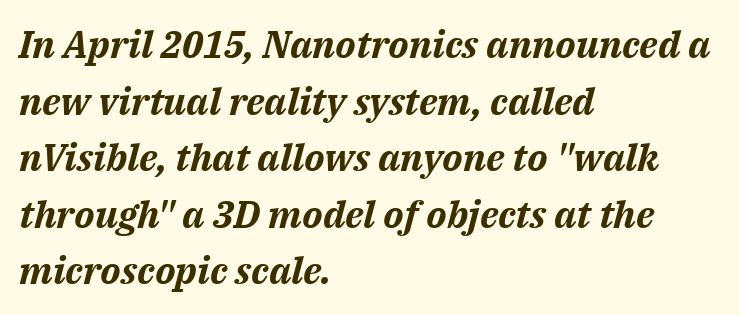
The rendering uses natural spacing where letterforms have individual widths. The face used here has the dense, thick strokes of a bold. Rows of type keep a routine distance in the vertical direction. Honestly, there is no underline to notice here at all. The face used here has a pronounced slope to its letters. Between one letter and the next there's only the usual sliver of space.
